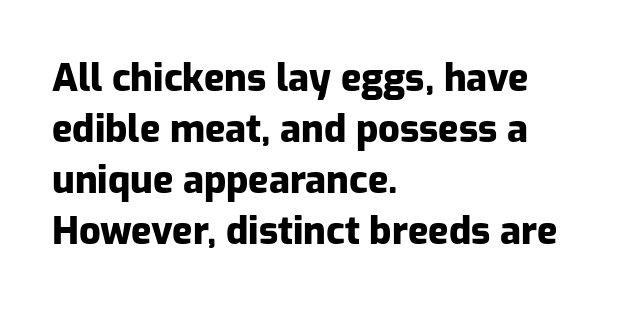
{"serif": "no", "italic": "no", "bold": "yes", "weight": "heavy", "width": "normal", "stroke_contrast": "low", "x_height": "medium", "monospaced": "no", "underline": "no", "align": "left", "line_spacing": "normal", "line_spacing_ratio": 1.34, "letter_spacing": "normal", "letter_spacing_em": 0.0, "glyph_px": 38}
